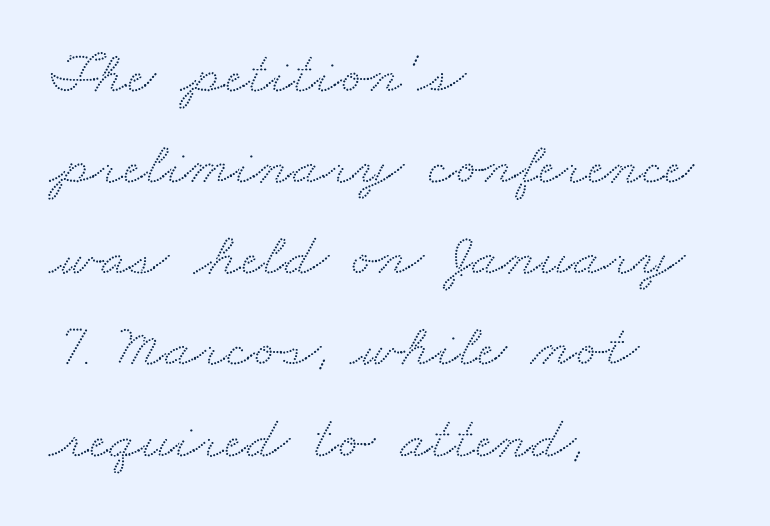
Serif or sans? Serif — the stroke terminals have little feet. Visually the block forms a straight wall on the left and a jagged coastline on the right. A normal amount of white space separates one row of letters from the next. What stands out about the letter spacing? Nothing — it is the standard amount. Rule under the text: the space is simply empty. Here the designer chose a conventional face with non-uniform glyph widths.
